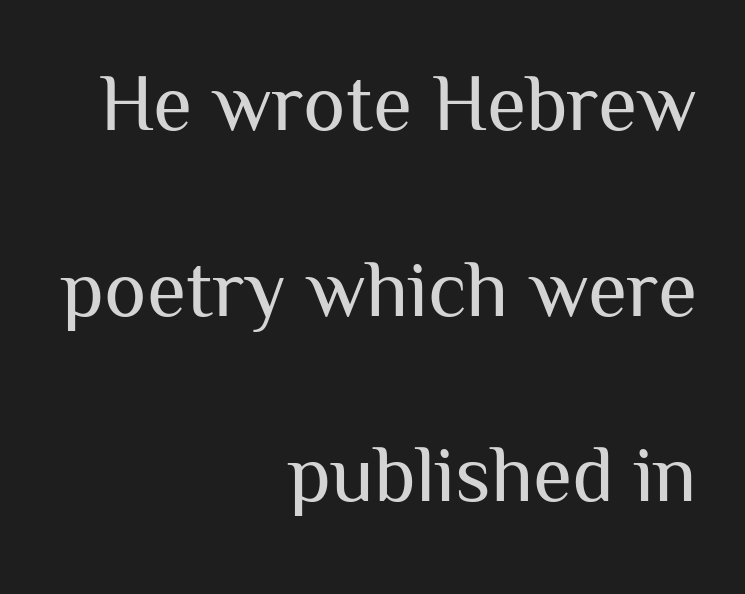
Q: Is the text bold? A: No.
Q: Is the text italic (slanted)? A: No, it is upright.
Q: Is the typeface a serif or a sans-serif typeface? A: Sans-serif.
Q: Is the text underlined? A: No.
Q: How is the paragraph aligned? A: Right-aligned.
Q: Is the spacing between letters normal or unusually wide? A: Normal.
Q: Is the spacing between lines tight, normal or loose? A: Loose.
Q: Width (condensed, normal, or wide)? A: Normal.
Q: Stroke contrast? A: Medium.
Q: x-height? A: Medium.
Q: Monospaced? A: No.
